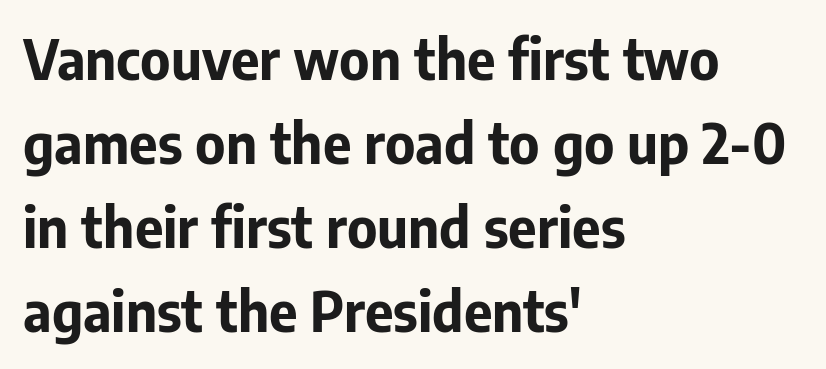
{"serif": "no", "italic": "no", "bold": "yes", "weight": "bold", "width": "normal", "stroke_contrast": "low", "x_height": "medium", "monospaced": "no", "underline": "no", "align": "left", "line_spacing": "normal", "line_spacing_ratio": 1.53, "letter_spacing": "normal", "letter_spacing_em": 0.0, "glyph_px": 55}
